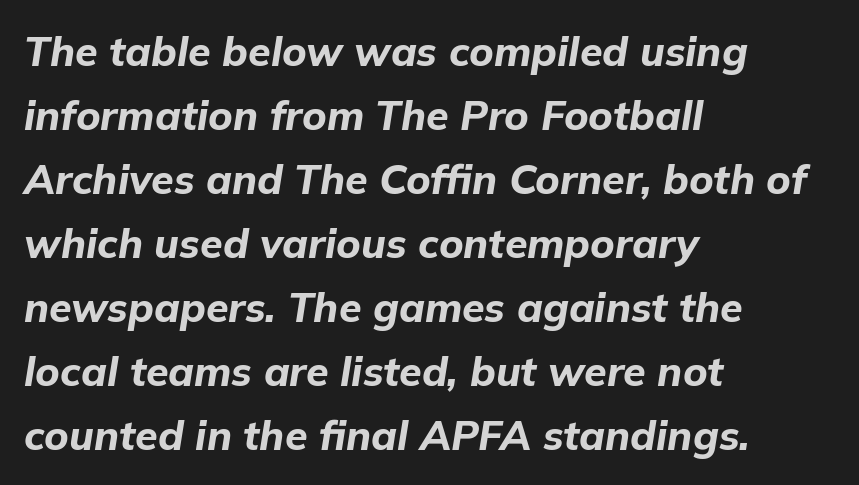
The lines are quadded left. The glyphs look as if they've been sheared to an angle. Descender tails drop into unmarked territory. Spacing verdict: proportional, widths tailored to each character. Does the weight exceed regular? Yes, all the way to bold.
